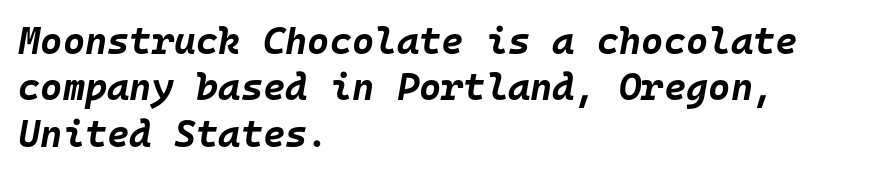
Typesetter's note: full bold, strokes at maximum text heaviness. Monospaced: the letters line up in strict vertical columns. The specimen reads as italic at a glance. Caption: standard tracking, unaltered. The glyphs are unaccompanied by any horizontal stroke below them.
